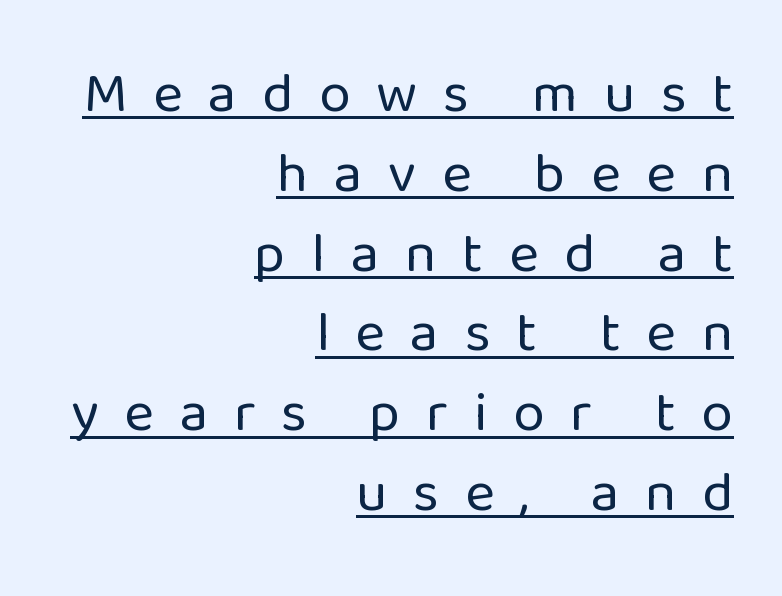
Each line ends at the same right margin while the left side varies. Weight: regular or lighter. The specimen includes a rule beneath the text block's lines. Horizontal bands of white between lines are of average thickness. This sample has the flowing, uneven cadence of proportional lettering.
